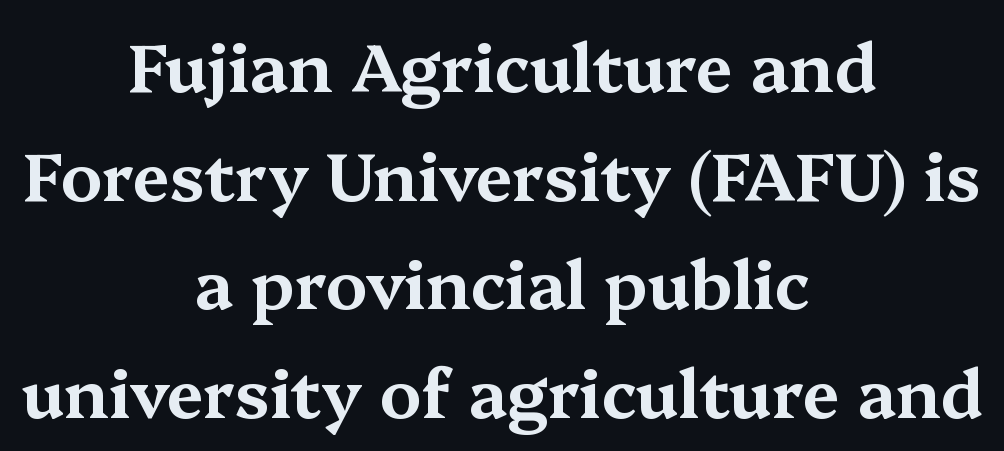
The image shows 67 px wide serif type, upright; set centered, normal line spacing (1.62x), normal letter spacing, not underlined; medium stroke contrast and a medium x-height.
